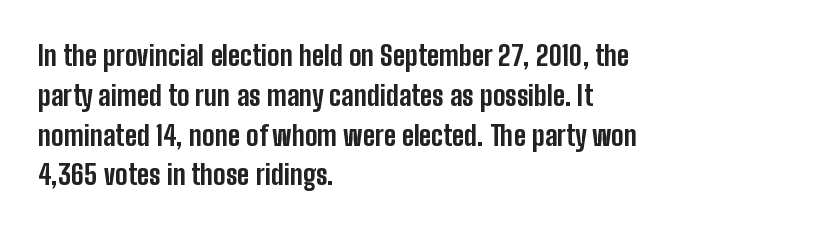
The image shows 28 px bold, condensed sans-serif type, upright; set left-aligned, normal line spacing (1.42x), normal letter spacing, not underlined; low stroke contrast and a medium x-height.
